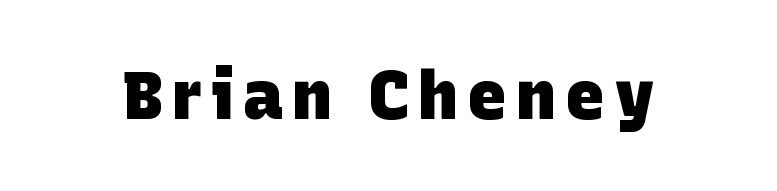
Each row of text sits above clean, open space. Is this a fixed-width face? No — the glyphs have proportional, varying widths. The characters display no serif detailing; their extremities are plain. Weight check: bold — yes, fully.
